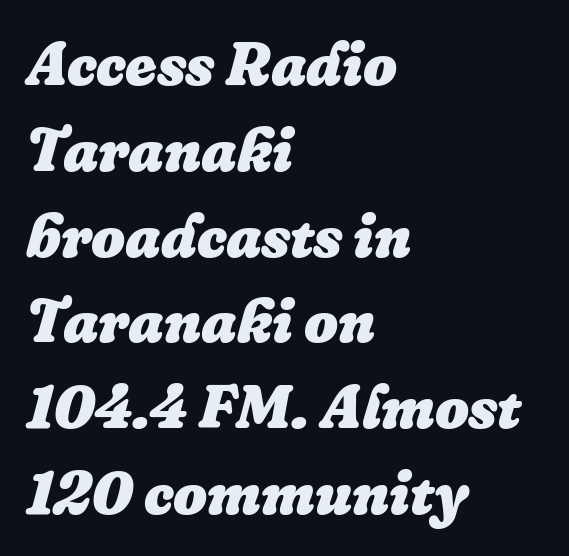
Horizontal bands of white between lines are of average thickness. Strong, thick strokes mark this as bold type. Characters follow at the spacing the type designer built in. A typesetter would mark this as italic.
